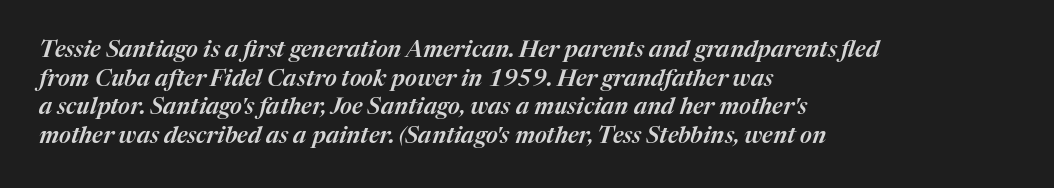
Q: Is the text italic (slanted)? A: Yes, it leans right by about 17 degrees.
Q: Is the text underlined? A: No.
Q: How is the paragraph aligned? A: Left-aligned.
Q: Is the spacing between letters normal or unusually wide? A: Normal.
